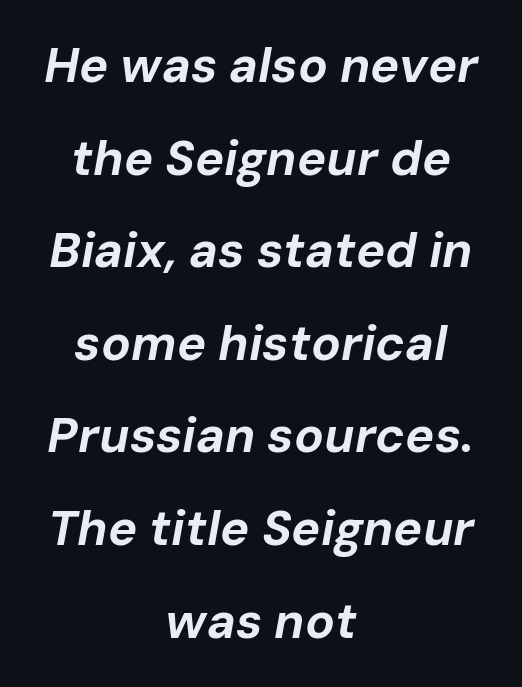
{"italic": "yes", "lean": "right", "slant_degrees": 10, "bold": "yes", "weight": "bold", "width": "normal", "stroke_contrast": "low", "x_height": "medium", "monospaced": "no", "underline": "no", "align": "center", "line_spacing_ratio": 1.89, "letter_spacing": "normal", "letter_spacing_em": 0.0, "glyph_px": 49}
